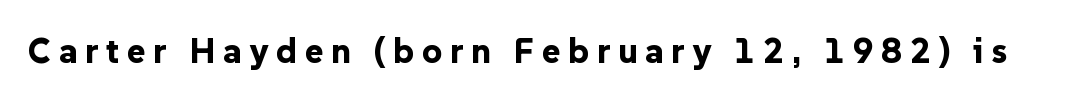
The image shows 35 px bold sans-serif type, upright; set unusually wide letter spacing (+0.22 em), not underlined; low stroke contrast and a medium x-height.
